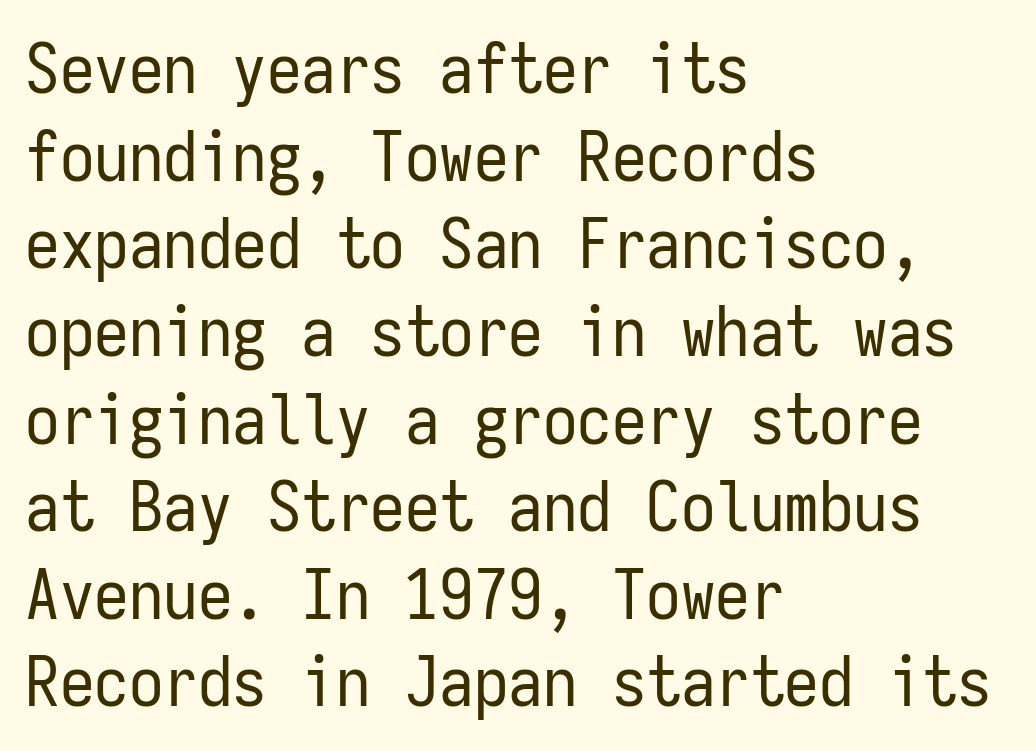
Between one letter and the next there's only the usual sliver of space. This rendering uses left alignment, leaving the right contour irregular. Serif or sans? Sans — the stroke terminals are bare. Every character sits straight up, as roman type does. The vertical gap from one line to the next is medium.
